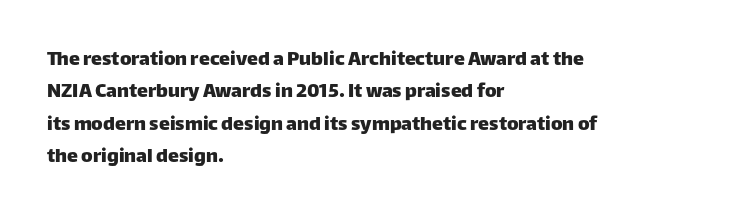
Q: Is the text italic (slanted)? A: No, it is upright.
Q: Is the text underlined? A: No.
Q: How is the paragraph aligned? A: Left-aligned.
Q: Is the spacing between letters normal or unusually wide? A: Normal.
Q: Is the spacing between lines tight, normal or loose? A: Normal.
